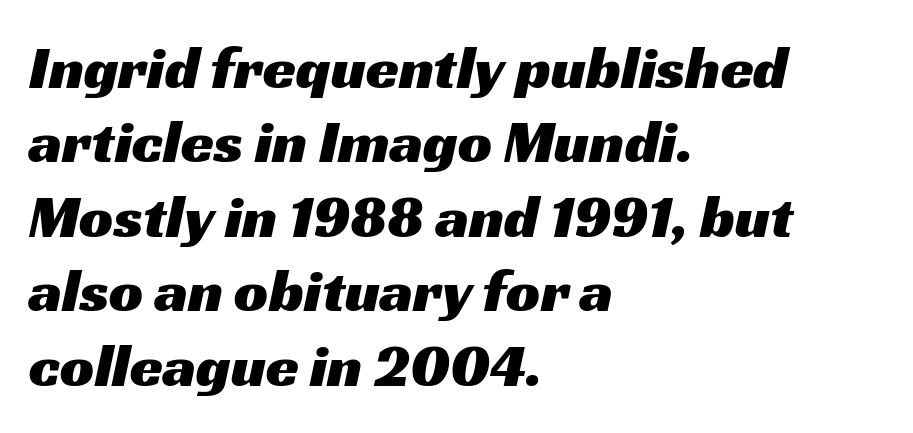
The image shows 60 px wide sans-serif type; set left-aligned, line spacing 1.24x, normal letter spacing, not underlined; medium stroke contrast and a medium x-height.
